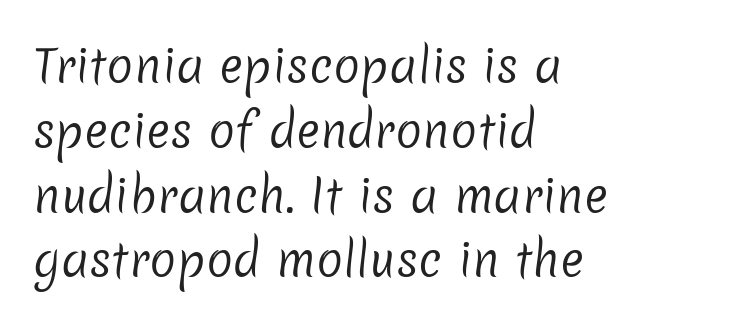
The image shows 45 px regular-weight sans-serif type; set left-aligned, normal line spacing (1.44x), normal letter spacing, not underlined; low stroke contrast and a medium x-height.
